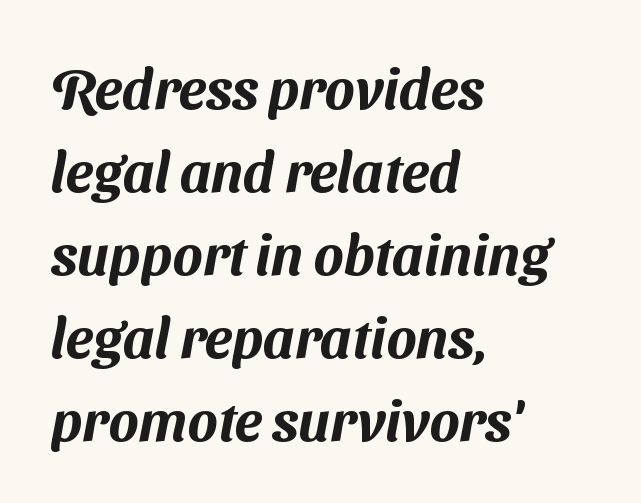
Type style note: lacks serifs. Is this a fixed-width face? No — the glyphs have proportional, varying widths. The horizontal fit of the characters is conventional and even. A clean baseline with only descenders dipping below it.
